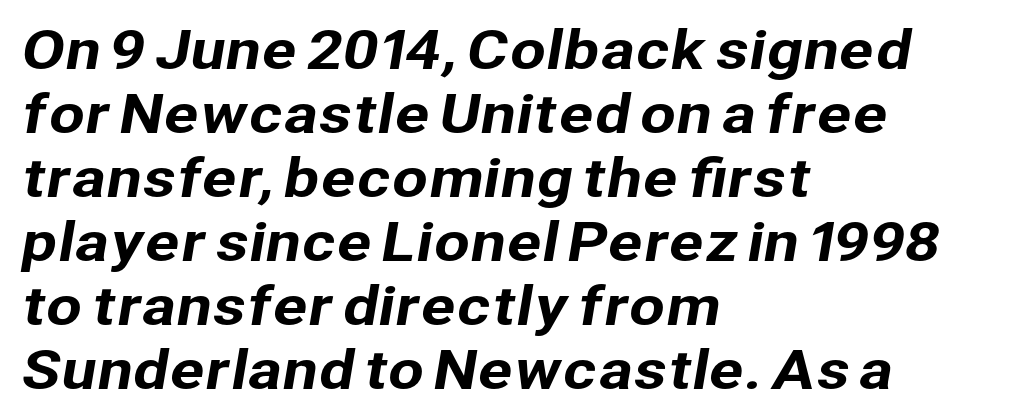
The tracking reads as untouched default to a designer's eye. The rendering shows plain stroke endings on the letterforms — a sans-serif design. Each letter keeps its own natural width here, so spacing adapts to shape. The foot of each line stays bare and open.
